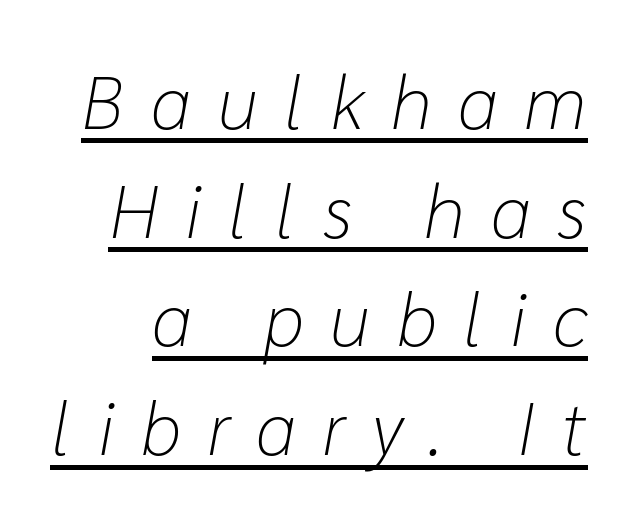
Students, observe the line beneath the letters — that is underlining. What's the leading like? Ordinary, nothing unusual. Think standard paragraph weight, or any step lighter than that. The line texture is sparse and dotted thanks to wide tracking.
